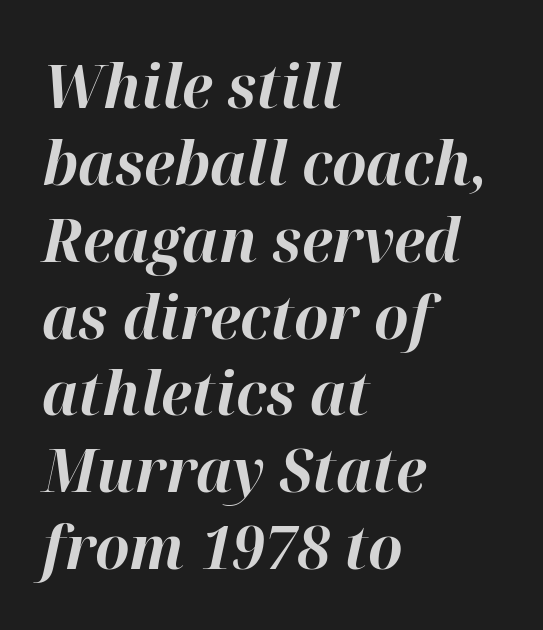
The image shows 61 px bold type, italic (leaning right); set left-aligned, normal line spacing (1.26x), normal letter spacing, not underlined; high stroke contrast and a medium x-height.
